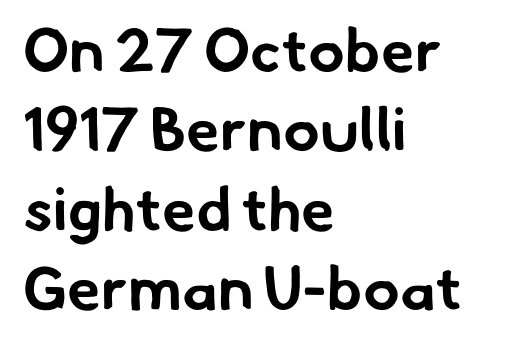
The image shows 61 px bold sans-serif type; set left-aligned, normal line spacing (1.3x), normal letter spacing, not underlined; low stroke contrast and a small x-height.
